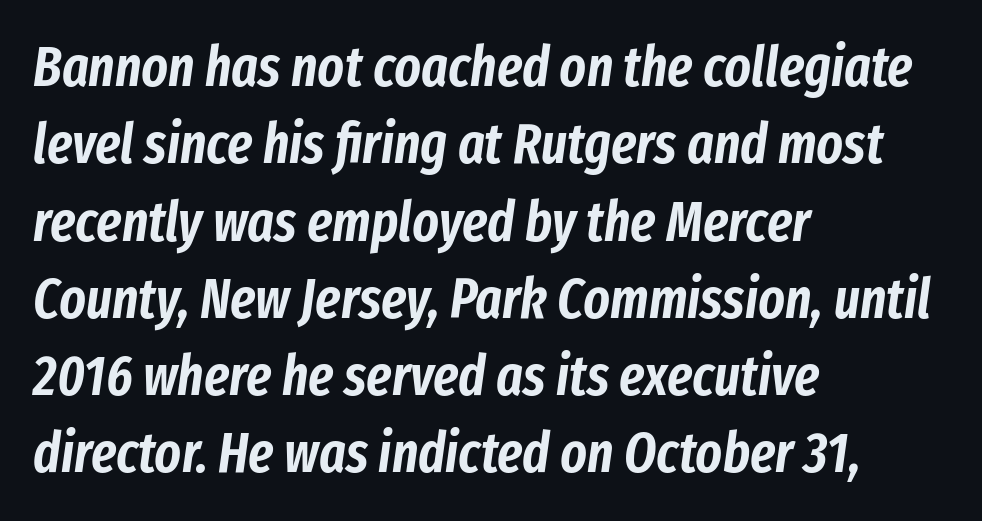
{"italic": "yes", "lean": "right", "slant_degrees": 8, "width": "condensed", "stroke_contrast": "low", "x_height": "medium", "monospaced": "no", "underline": "no", "align": "left", "line_spacing": "normal", "line_spacing_ratio": 1.38, "letter_spacing": "normal", "letter_spacing_em": 0.0, "glyph_px": 56}
